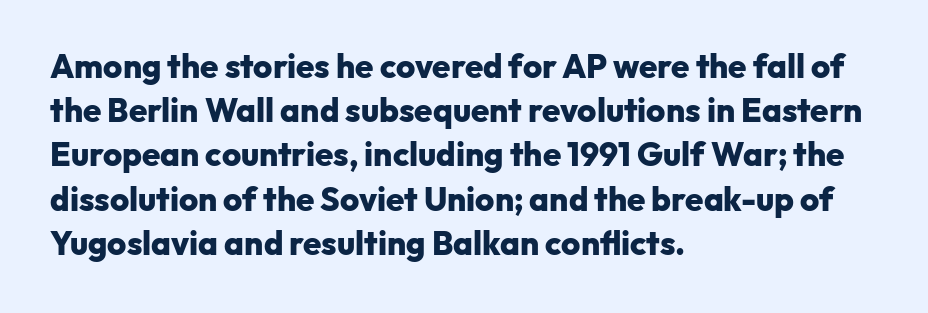
The image shows 33 px heavy sans-serif type, upright; set left-aligned, normal line spacing (1.34x), normal letter spacing, not underlined; low stroke contrast and a medium x-height.
